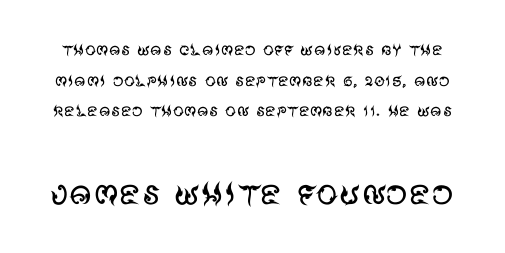
The lettering holds an erect, upright posture throughout. These lines are rendered in a variable-pitch font. A normal amount of white space separates one row of letters from the next. Grotesque or geometric, the face here clearly has no serifs.
